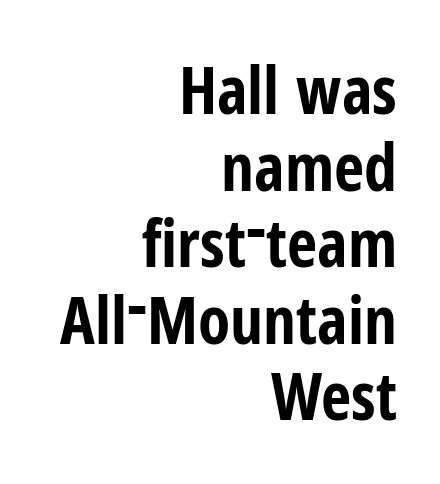
{"serif": "no", "italic": "no", "bold": "yes", "weight": "bold", "width": "condensed", "stroke_contrast": "low", "x_height": "medium", "monospaced": "no", "underline": "no", "align": "right", "line_spacing_ratio": 1.16, "letter_spacing": "normal", "letter_spacing_em": 0.0, "glyph_px": 66}
